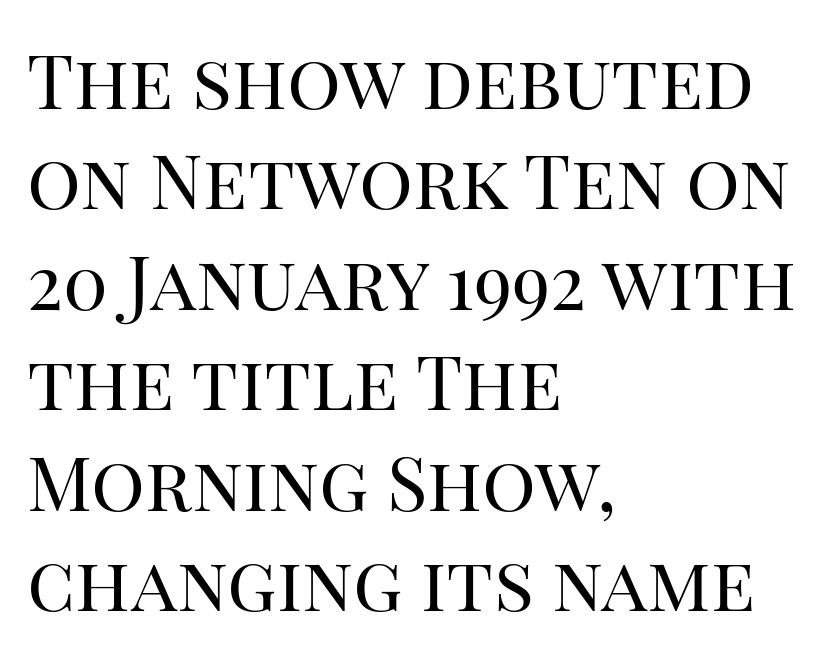
Q: Is the text bold? A: No.
Q: Is the text italic (slanted)? A: No, it is upright.
Q: Is the typeface a serif or a sans-serif typeface? A: Serif.
Q: Is the text underlined? A: No.
Q: How is the paragraph aligned? A: Left-aligned.
Q: Is the spacing between letters normal or unusually wide? A: Normal.
Q: Is the spacing between lines tight, normal or loose? A: Normal.
Q: Width (condensed, normal, or wide)? A: Normal.
Q: Stroke contrast? A: High.
Q: x-height? A: Large.
Q: Monospaced? A: No.
